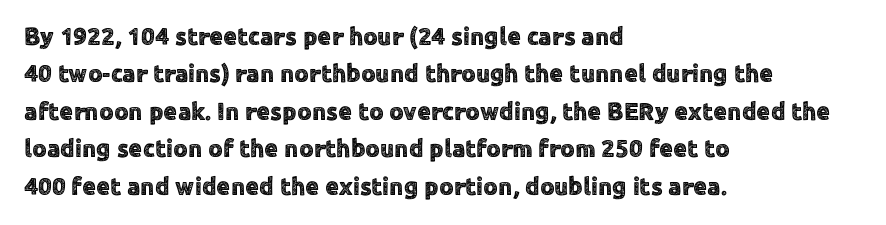
The image shows 25 px text type, upright; set left-aligned, normal line spacing (1.5x), normal letter spacing, not underlined.
